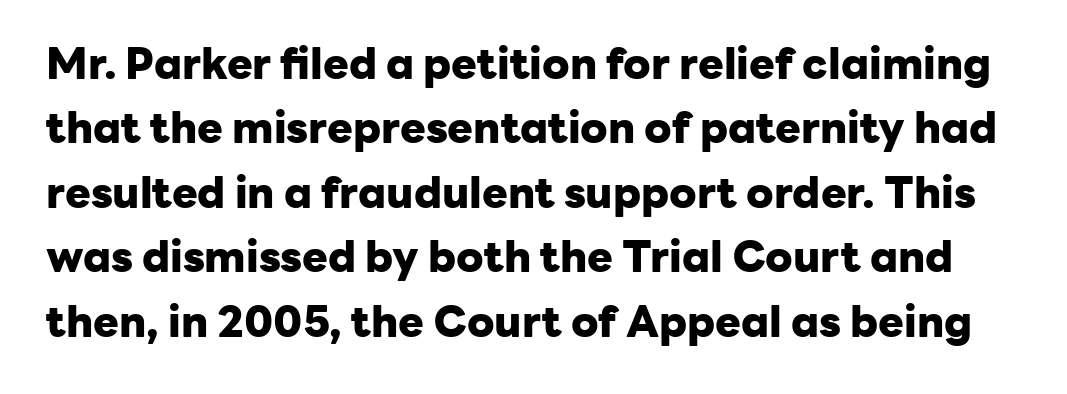
Q: Is the text bold? A: Yes.
Q: Is the text italic (slanted)? A: No, it is upright.
Q: Is the typeface a serif or a sans-serif typeface? A: Sans-serif.
Q: Is the text underlined? A: No.
Q: Is the spacing between letters normal or unusually wide? A: Normal.
Q: Is the spacing between lines tight, normal or loose? A: Normal.
Q: Width (condensed, normal, or wide)? A: Normal.
Q: Stroke contrast? A: Low.
Q: x-height? A: Medium.
Q: Monospaced? A: No.
